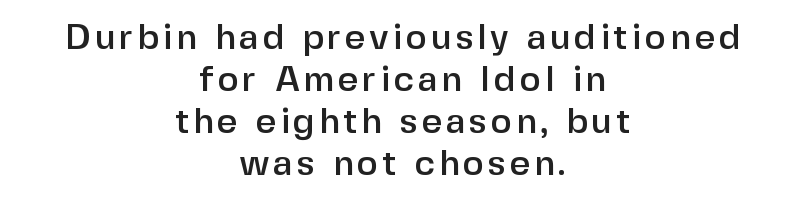
The image shows 36 px sans-serif type, upright; set centered, line spacing 1.17x, not underlined; low stroke contrast and a medium x-height.
